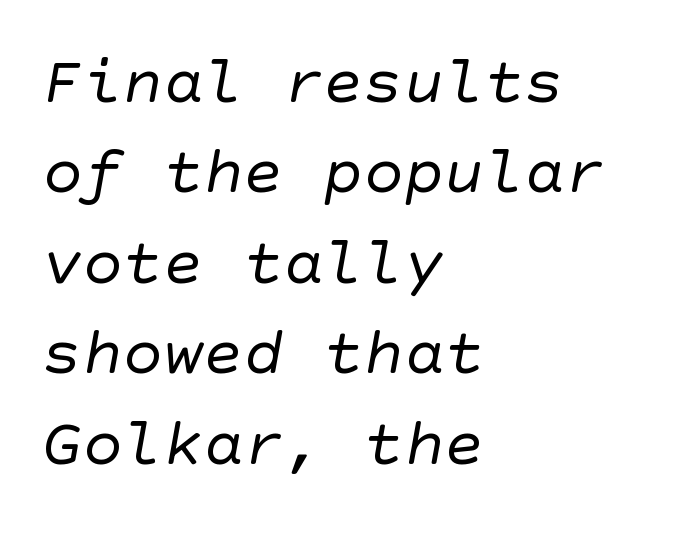
The image shows 67 px regular-weight sans-serif type; set left-aligned, normal line spacing (1.35x), normal letter spacing, not underlined; low stroke contrast and a large x-height.
